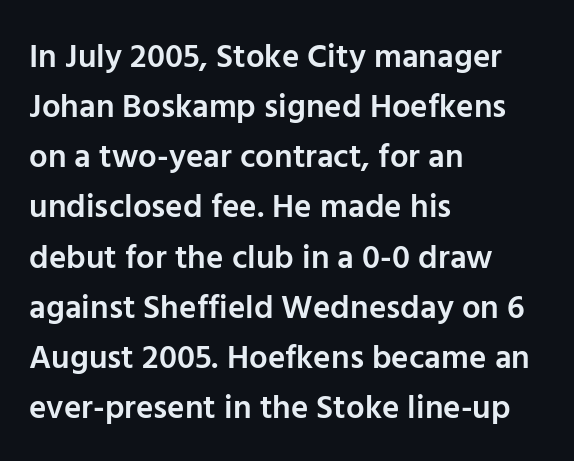
Looks like regular typesetting: each glyph gets only the width it needs. Normally led — the rows are evenly, conventionally spaced. Typographically, this falls in the sans-serif category. This is moderately heavy type, rendered in semibold. Ordinary non-slanted type is in use. The lines are quadded left.
